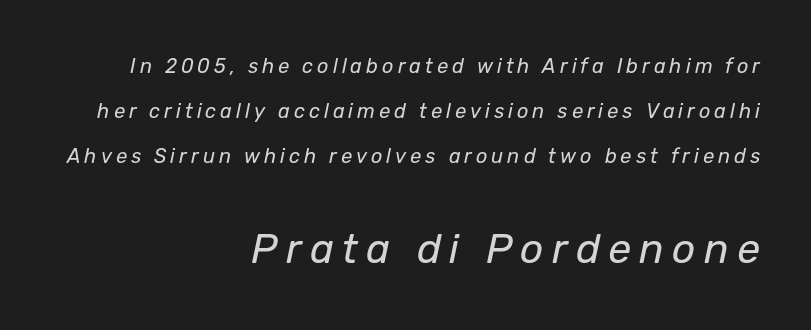
Q: Is the text bold? A: No.
Q: Is the text italic (slanted)? A: Yes, it leans right by about 12 degrees.
Q: Is the text underlined? A: No.
Q: How is the paragraph aligned? A: Right-aligned.
Q: Is the spacing between letters normal or unusually wide? A: Unusually wide.
Q: Is the spacing between lines tight, normal or loose? A: Loose.
Q: Which block of text is set in a larger size, the first (top) or the second (bottom)? A: The second (bottom) one.
Q: Width (condensed, normal, or wide)? A: Normal.
Q: Stroke contrast? A: Low.
Q: x-height? A: Medium.
Q: Monospaced? A: No.
